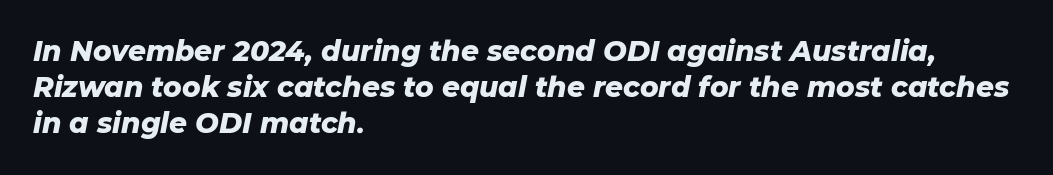
Words appear dense and cohesive because spacing is normal. The vertical gap from one line to the next is medium. The words here are not underlined. I'd describe the lettering as bold — thick and assertive. Alignment: flush left.
